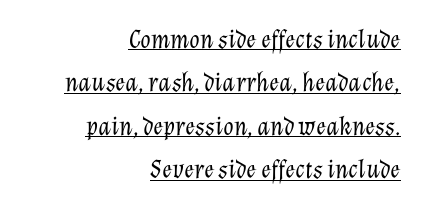
Q: Is the text bold? A: No.
Q: Is the text italic (slanted)? A: Yes, it leans right by about 12 degrees.
Q: Is the text underlined? A: Yes.
Q: How is the paragraph aligned? A: Right-aligned.
Q: Is the spacing between letters normal or unusually wide? A: Normal.
Q: Is the spacing between lines tight, normal or loose? A: Normal.
